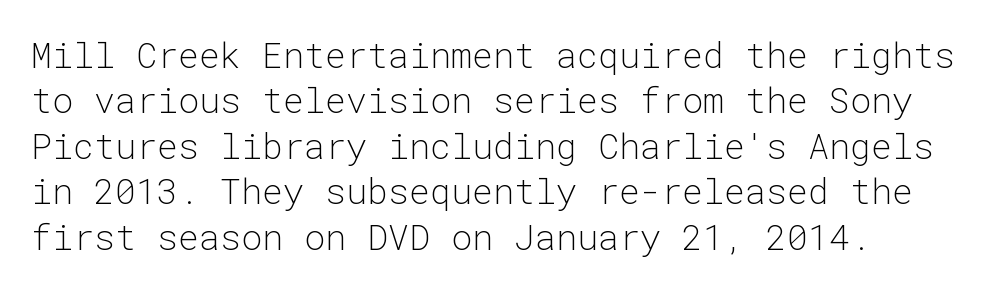
Ascenders rise straight up at ninety degrees. This rendering leaves character spacing at its baseline value. This block has exactly the height ordinary leading produces. The words here are not underlined.
